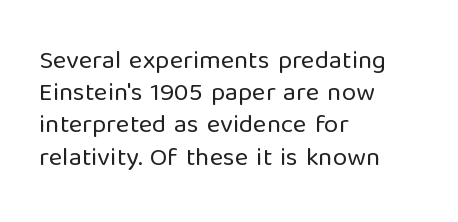
No letter is thick-stroked: the sample isn't bold. The lettering stays uniformly vertical, giving the passage a roman look. This sample uses plain, unmodified letter spacing. These lines stack with their left ends in a neat column. The gap between lines stays unmarked.
